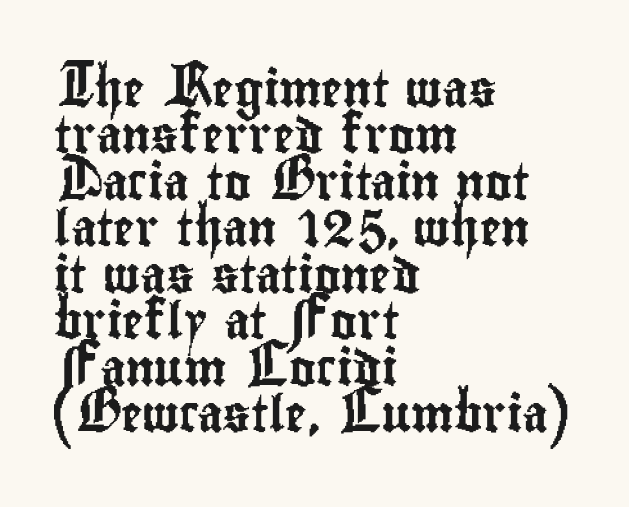
{"serif": "no", "italic": "no", "width": "condensed", "stroke_contrast": "low", "x_height": "small", "monospaced": "no", "underline": "no", "align": "left", "line_spacing": "normal", "line_spacing_ratio": 1.29, "letter_spacing": "normal", "letter_spacing_em": 0.0, "glyph_px": 36}
